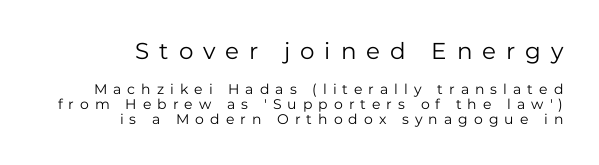
The image shows 23 px text type, upright; set right-aligned, tight line spacing (1.1x), unusually wide letter spacing (+0.43 em), not underlined; the first (top) block is 1.64x larger.
